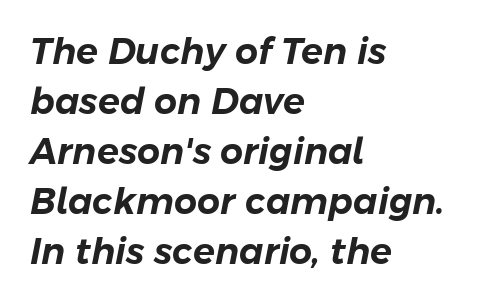
Q: Is the text italic (slanted)? A: Yes, it leans right by about 11 degrees.
Q: Is the text underlined? A: No.
Q: How is the paragraph aligned? A: Left-aligned.
Q: Is the spacing between letters normal or unusually wide? A: Normal.
Q: Is the spacing between lines tight, normal or loose? A: Normal.
Q: Width (condensed, normal, or wide)? A: Normal.
Q: Stroke contrast? A: Low.
Q: x-height? A: Medium.
Q: Monospaced? A: No.
